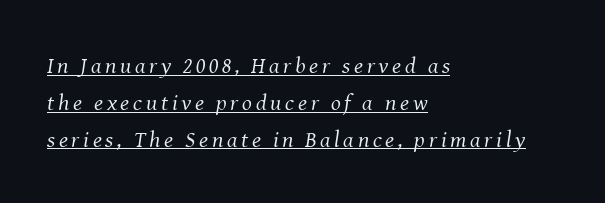
Q: Is the text bold? A: No.
Q: Is the text italic (slanted)? A: Yes, it leans right by about 8 degrees.
Q: Is the text underlined? A: Yes.
Q: How is the paragraph aligned? A: Left-aligned.
Q: Is the spacing between lines tight, normal or loose? A: Normal.
